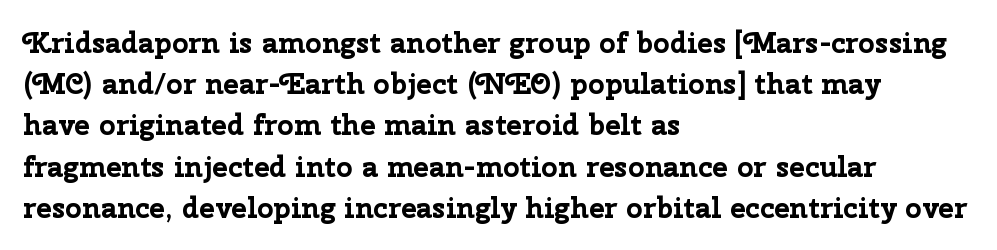
Reading down the block, your eye returns to a fixed left position each line. Evenly set lines give the paragraph a standard silhouette. The typography opts for an upright posture over an oblique one. Nothing unusual about the tracking: characters are spaced as the font intends. Rule under the text: the space is simply empty.
